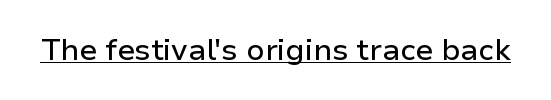
The image shows 30 px sans-serif type, upright; set normal letter spacing, underlined; low stroke contrast and a medium x-height.
